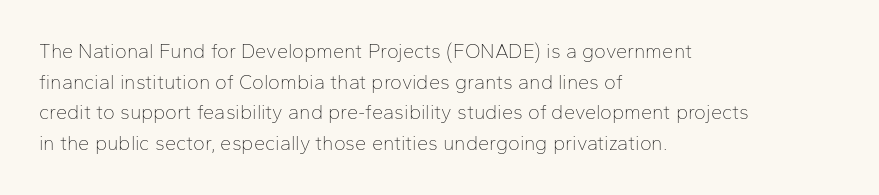
If you drew a line through each stem, it would be perfectly vertical. Students, observe: this is what conventionally led text looks like. Alignment: flush left. Decoration check: the copy has no underline.
